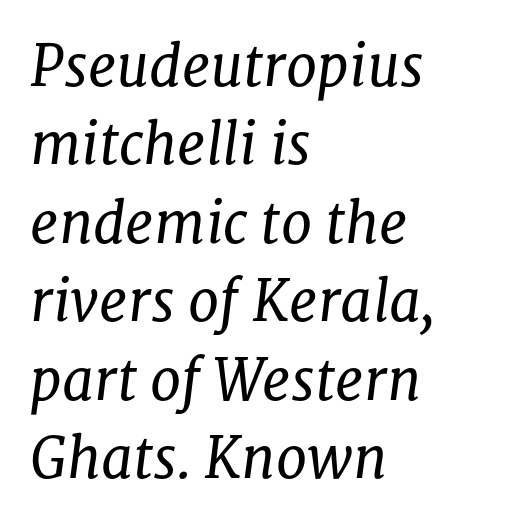
The image shows 56 px regular-weight serif type, italic (leaning right); set left-aligned, normal line spacing (1.4x), normal letter spacing, not underlined; low stroke contrast and a medium x-height.
